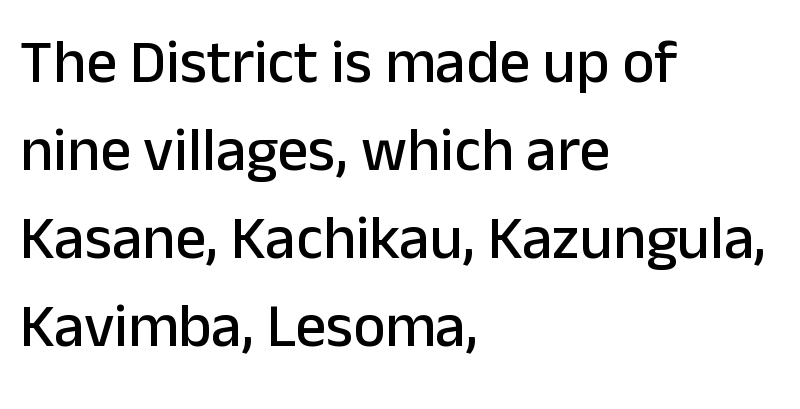
The image shows 61 px sans-serif type, upright; set left-aligned, normal line spacing (1.44x), normal letter spacing, not underlined; low stroke contrast and a medium x-height.
